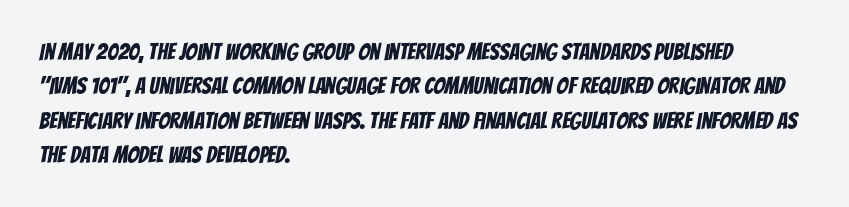
The image shows 23 px text type; set left-aligned, normal line spacing (1.49x), normal letter spacing, not underlined.
